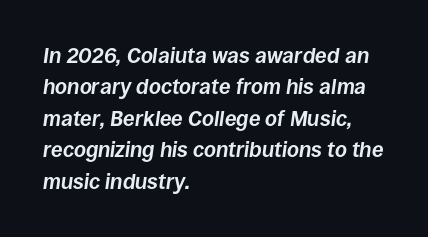
Q: Is the text bold? A: Yes.
Q: Is the text italic (slanted)? A: Yes, it leans right by about 8 degrees.
Q: Is the text underlined? A: No.
Q: How is the paragraph aligned? A: Left-aligned.
Q: Is the spacing between letters normal or unusually wide? A: Normal.
Q: Is the spacing between lines tight, normal or loose? A: Normal.
